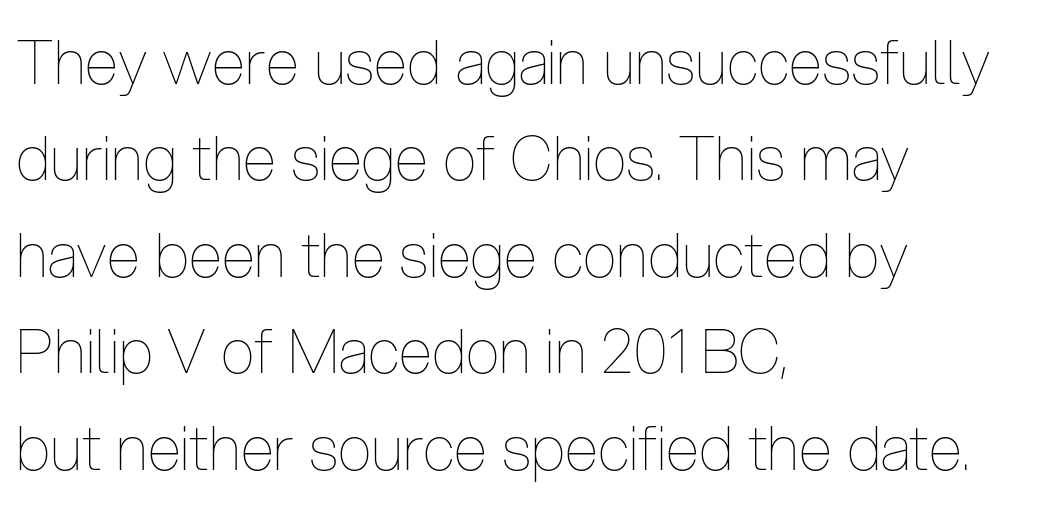
The image shows 61 px thin, condensed type, upright; set left-aligned, normal line spacing (1.58x), normal letter spacing, not underlined; low stroke contrast and a medium x-height.
